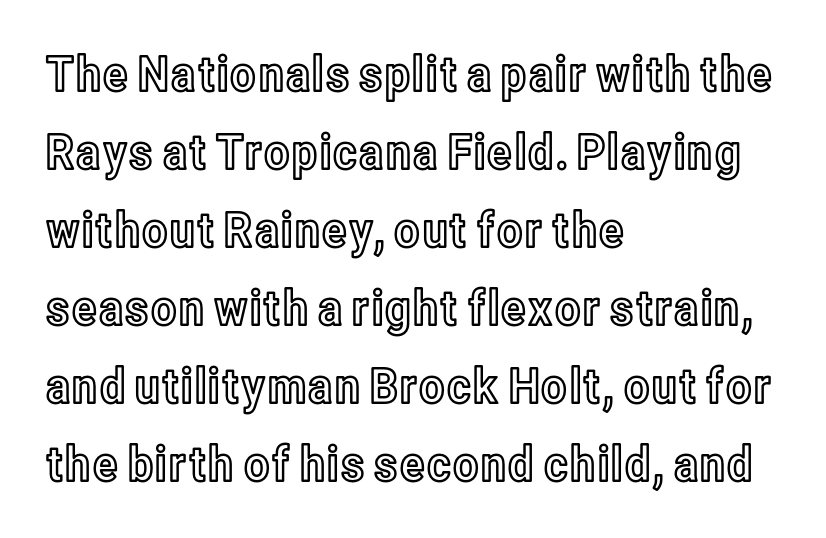
If you measured baseline to baseline, you'd find a middling distance. The face used here is proportionally spaced, like ordinary book or web type. Reading down the block, your eye returns to a fixed left position each line. Bare-footed words on every line.
